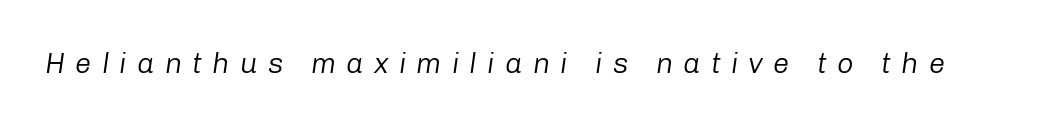
The image shows 29 px regular-weight type, italic (leaning right); set unusually wide letter spacing (+0.35 em), not underlined; low stroke contrast and a medium x-height.
